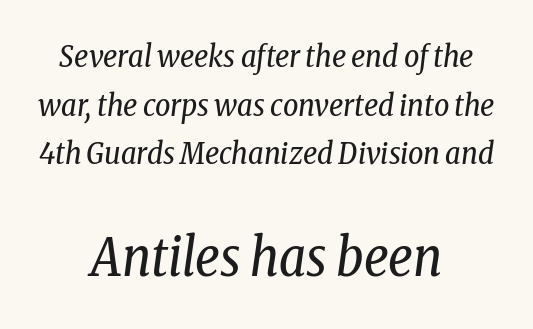
The image shows 52 px regular-weight, condensed serif type, italic (leaning right); set centered, normal line spacing (1.62x), normal letter spacing, not underlined; the second (bottom) block is 1.73x larger; low stroke contrast and a medium x-height.
